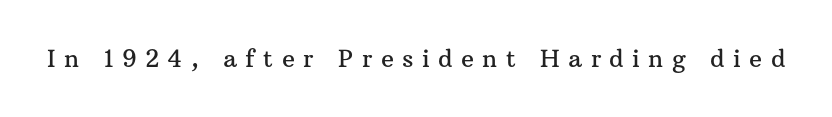
{"italic": "no", "underline": "no", "letter_spacing": "wide", "letter_spacing_em": 0.35, "glyph_px": 24}
